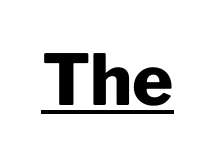
Q: Is the text bold? A: Yes.
Q: Is the text italic (slanted)? A: No, it is upright.
Q: Is the typeface a serif or a sans-serif typeface? A: Sans-serif.
Q: Is the text underlined? A: Yes.
Q: Is the spacing between letters normal or unusually wide? A: Normal.
Q: Width (condensed, normal, or wide)? A: Normal.
Q: Stroke contrast? A: Low.
Q: x-height? A: Medium.
Q: Monospaced? A: No.
